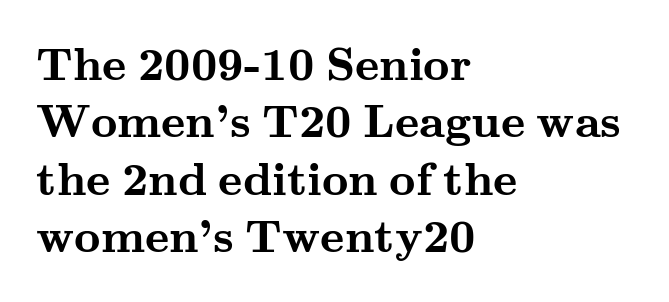
The image shows 46 px semibold, wide serif type, upright; set left-aligned, normal line spacing (1.25x), normal letter spacing, not underlined; medium stroke contrast and a small x-height.
